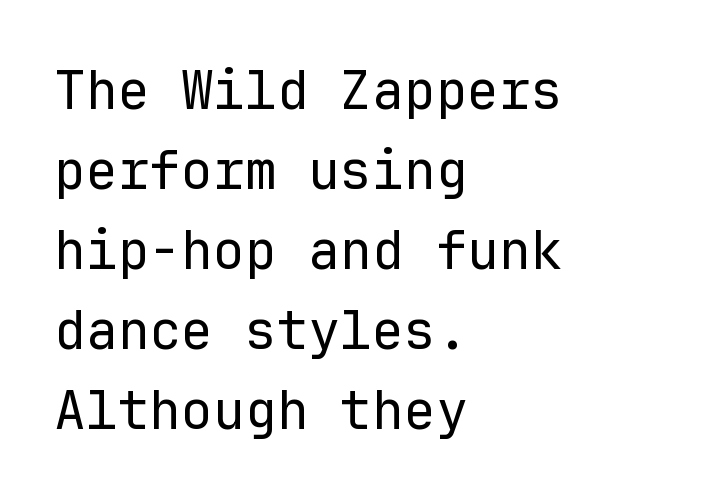
Has an underline been added? It has not. Here the designer chose a console-style face with uniform glyph widths. A light-to-regular cut is what we see here. Whoever set this chose a conventional vertical rhythm. Italic? Not at all — the glyphs are vertical.
